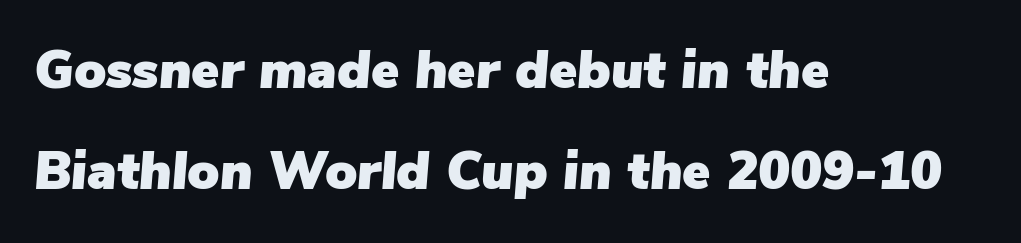
The image shows 53 px text type, italic (leaning right); set left-aligned, loose line spacing (1.91x), normal letter spacing, not underlined; low stroke contrast and a medium x-height.
